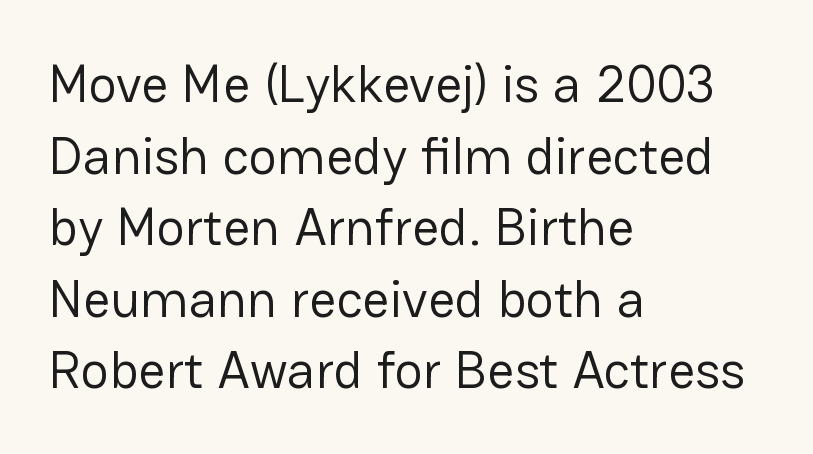
The image shows 53 px regular-weight sans-serif type, upright; set left-aligned, normal line spacing (1.35x), normal letter spacing, not underlined; low stroke contrast and a medium x-height.
